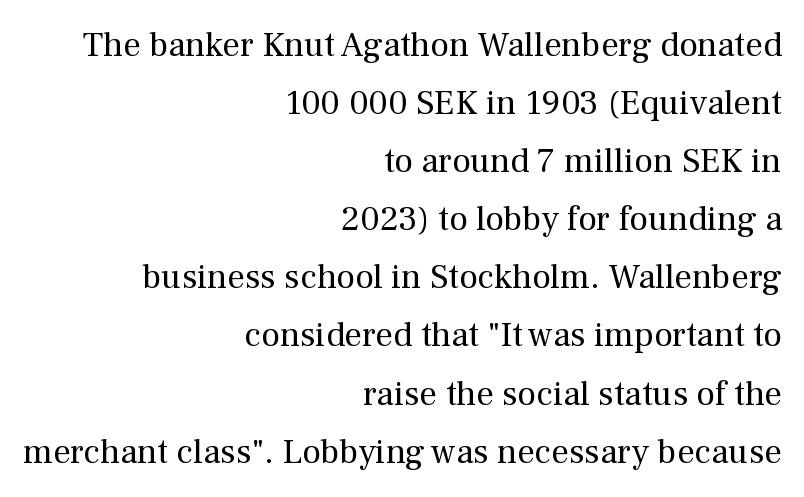
{"serif": "yes", "italic": "no", "bold": "no", "weight": "regular", "width": "normal", "stroke_contrast": "medium", "x_height": "medium", "monospaced": "no", "underline": "no", "align": "right", "line_spacing": "normal", "line_spacing_ratio": 1.66, "letter_spacing": "normal", "letter_spacing_em": 0.0, "glyph_px": 35}
